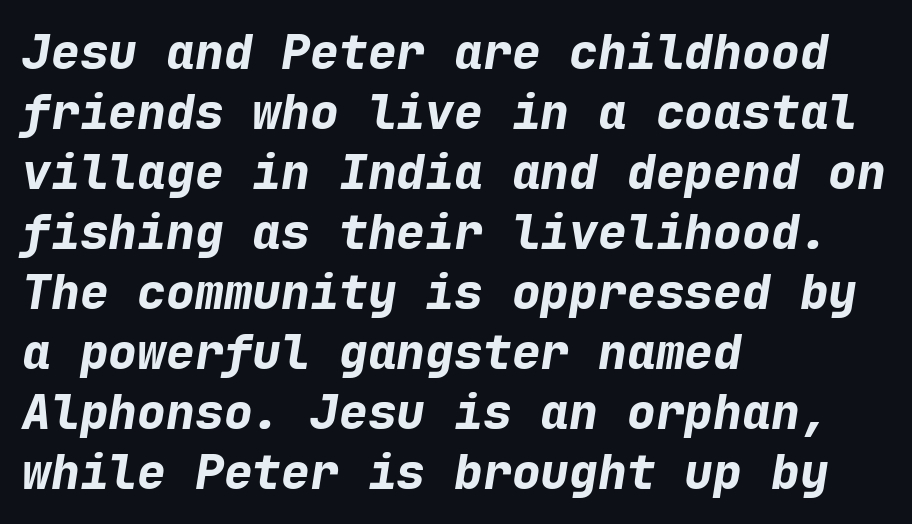
The image shows 48 px bold type, italic (leaning right), monospaced; set left-aligned, normal line spacing (1.25x), normal letter spacing, not underlined; low stroke contrast and a medium x-height.
